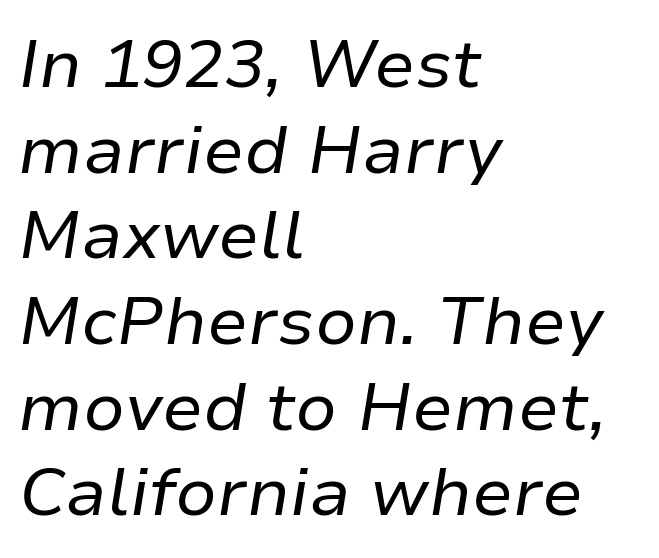
{"italic": "yes", "lean": "right", "slant_degrees": 9, "bold": "no", "weight": "regular", "width": "normal", "stroke_contrast": "low", "x_height": "medium", "monospaced": "no", "underline": "no", "align": "left", "line_spacing": "normal", "line_spacing_ratio": 1.26, "letter_spacing": "normal", "letter_spacing_em": 0.0, "glyph_px": 68}
